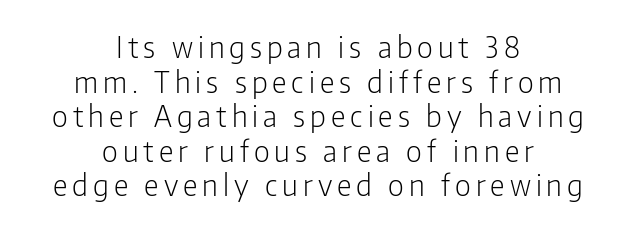
No heavy texture on the line: the type isn't bold. This is the regular roman posture of the typeface. Here the designer chose a conventional face with non-uniform glyph widths. Regarding serifs, this sample does without them. The space beneath each line is pristine and unruled. If you folded the block vertically in half, each line would mirror itself in length.
